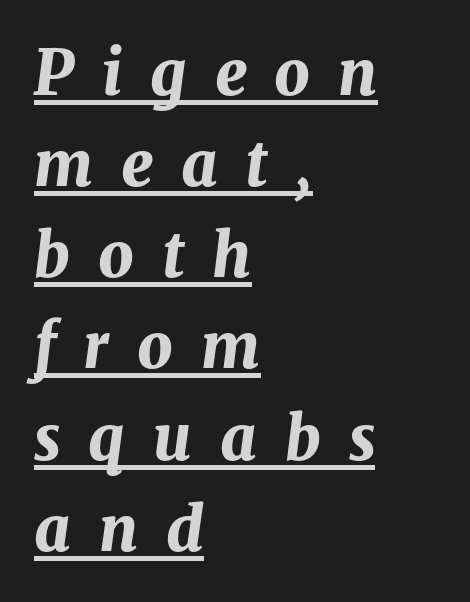
The image shows 62 px bold type, italic (leaning right); set left-aligned, normal line spacing (1.47x), unusually wide letter spacing (+0.45 em), underlined; medium stroke contrast and a medium x-height.
